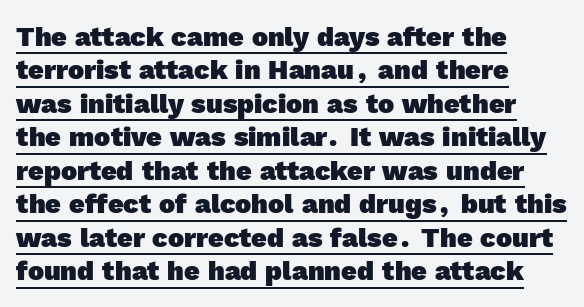
Q: Is the text bold? A: Yes.
Q: Is the text underlined? A: Yes.
Q: How is the paragraph aligned? A: Left-aligned.
Q: Is the spacing between letters normal or unusually wide? A: Normal.
